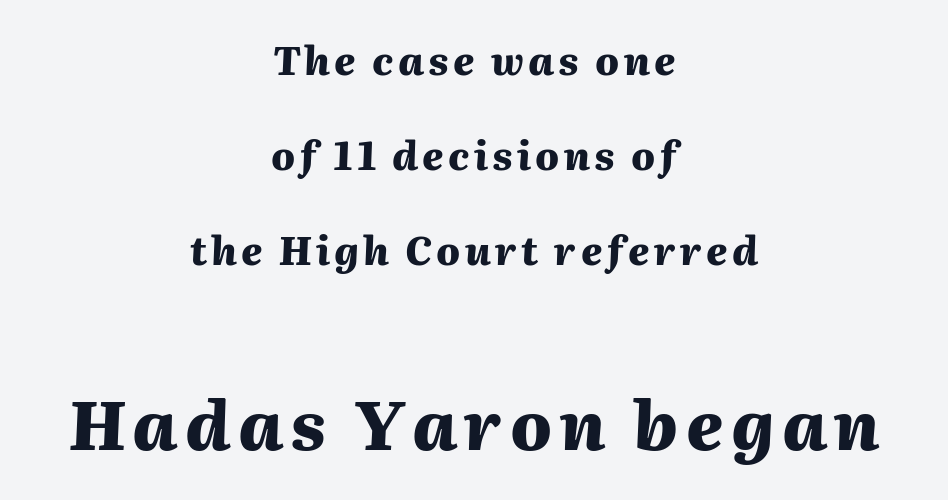
The image shows 68 px heavy type, italic (leaning right); set centered, loose line spacing (2.44x), not underlined; the second (bottom) block is 1.74x larger; medium stroke contrast and a medium x-height.
